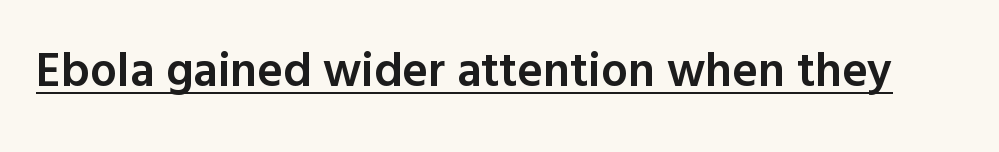
The image shows 48 px semibold sans-serif type, upright; set normal letter spacing, underlined; a medium x-height.
